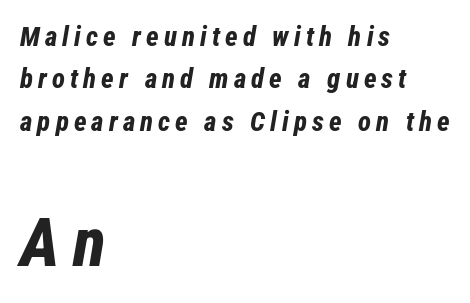
The letters in the lower block stand taller than those in the block above. Any mark beneath the type? The region is blank. The rendering applies a slant to the glyphs. Short and long lines alike share a common starting point at left.
